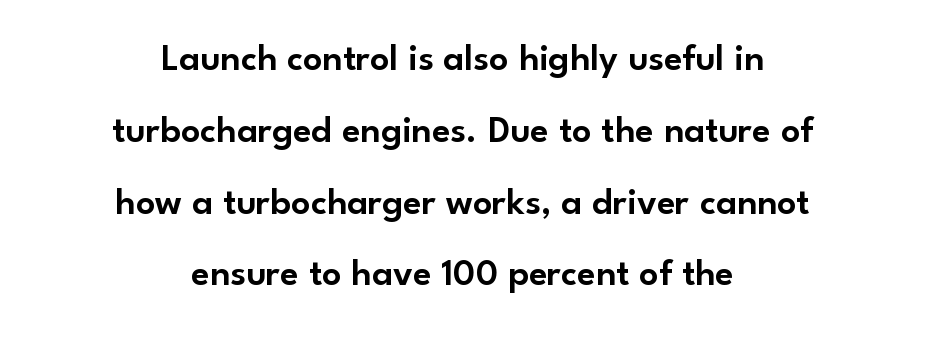
Q: Is the text italic (slanted)? A: No, it is upright.
Q: Is the typeface a serif or a sans-serif typeface? A: Sans-serif.
Q: Is the text underlined? A: No.
Q: How is the paragraph aligned? A: Centered.
Q: Is the spacing between letters normal or unusually wide? A: Normal.
Q: Width (condensed, normal, or wide)? A: Normal.
Q: Stroke contrast? A: Low.
Q: x-height? A: Small.
Q: Monospaced? A: No.
